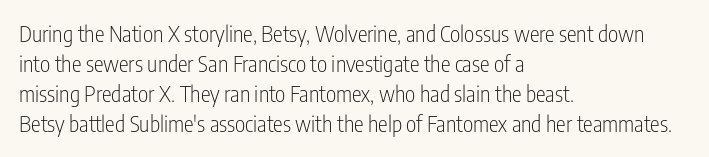
Q: Is the text bold? A: No.
Q: Is the text italic (slanted)? A: No, it is upright.
Q: Is the text underlined? A: No.
Q: How is the paragraph aligned? A: Left-aligned.
Q: Is the spacing between letters normal or unusually wide? A: Normal.
Q: Is the spacing between lines tight, normal or loose? A: Normal.
